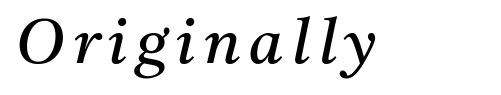
The image shows 62 px regular-weight serif type, italic (leaning right); set not underlined; medium stroke contrast and a medium x-height.
